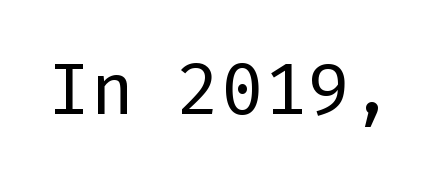
Q: Is the text bold? A: No.
Q: Is the text italic (slanted)? A: No, it is upright.
Q: Is the typeface a serif or a sans-serif typeface? A: Sans-serif.
Q: Is the text underlined? A: No.
Q: Is the spacing between letters normal or unusually wide? A: Normal.
Q: Width (condensed, normal, or wide)? A: Normal.
Q: Stroke contrast? A: Low.
Q: x-height? A: Medium.
